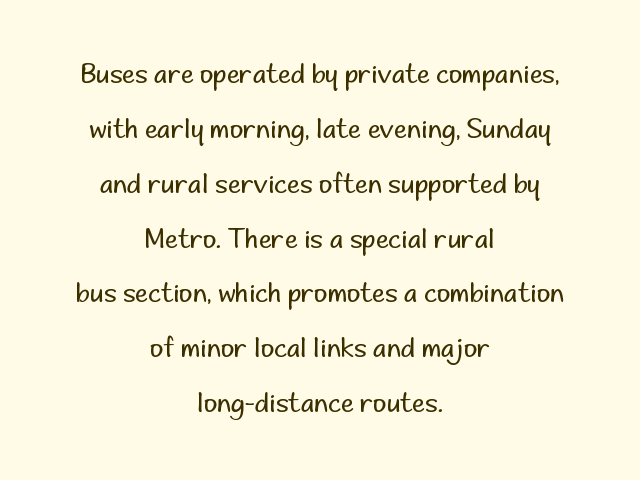
The space directly below the letters is spotless. The paragraph shown floats in the horizontal middle. Each word holds together tightly as a unit, with standard inter-letter gaps. In terms of leading, this rendering errs on the spacious side. The face looks like a standard text weight, possibly lighter. Notice how the stems are strictly vertical — no italics here.
